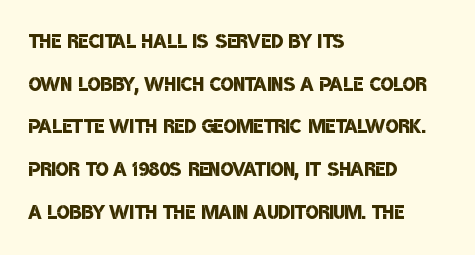
Typesetter's note: demi weight, one step under bold. Inter-character spacing is left at the font's built-in metrics. The space between consecutive lines is moderate. The paragraph shown leans on its left margin.
